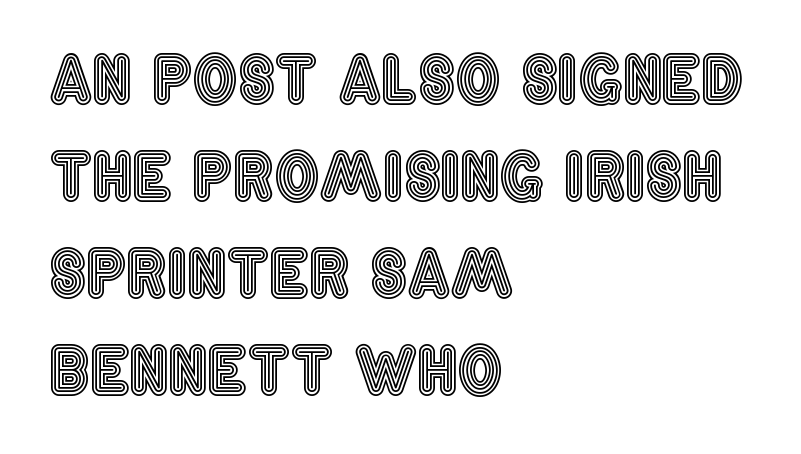
Q: Is the text italic (slanted)? A: No, it is upright.
Q: Is the text underlined? A: No.
Q: How is the paragraph aligned? A: Left-aligned.
Q: Is the spacing between letters normal or unusually wide? A: Normal.
Q: Is the spacing between lines tight, normal or loose? A: Normal.
Q: Width (condensed, normal, or wide)? A: Condensed.
Q: x-height? A: Large.
Q: Monospaced? A: No.
